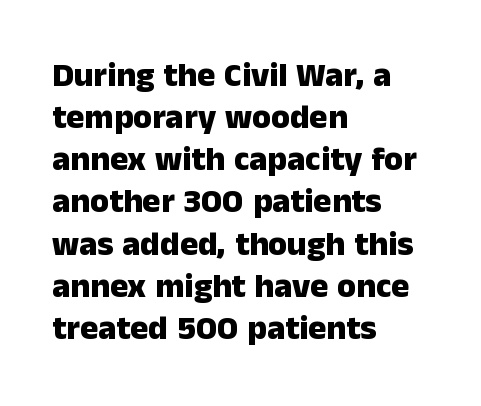
The image shows 34 px heavy sans-serif type, upright; set left-aligned, line spacing 1.24x, normal letter spacing, not underlined; low stroke contrast and a medium x-height.
